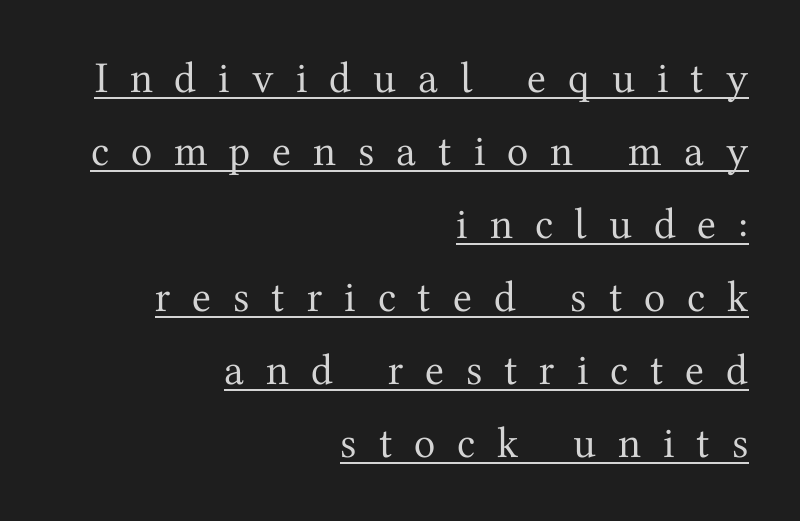
The image shows 44 px regular-weight serif type, upright; set right-aligned, normal line spacing (1.66x), unusually wide letter spacing (+0.5 em), underlined; medium stroke contrast and a medium x-height.
